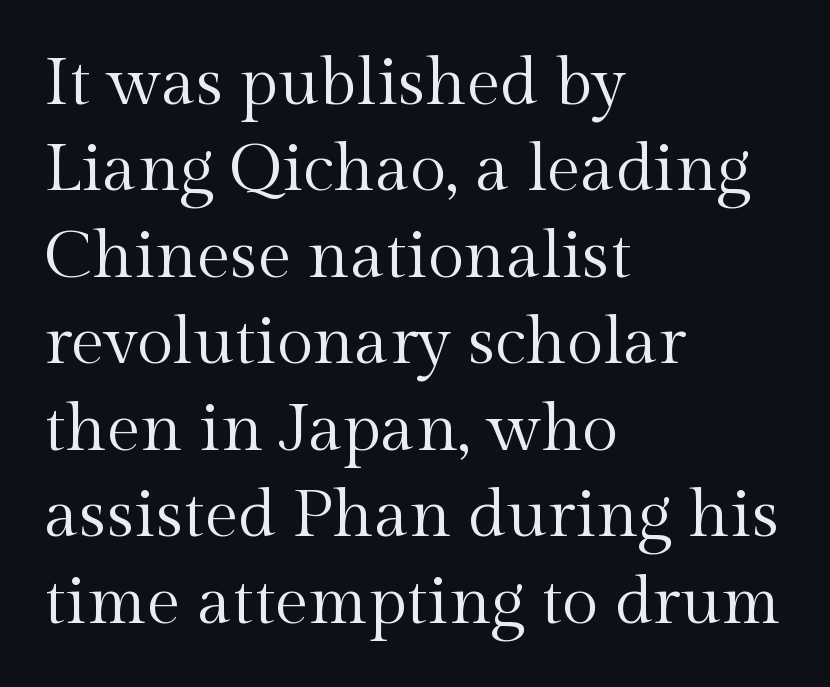
The image shows 67 px regular-weight serif type, upright; set left-aligned, normal line spacing (1.29x), normal letter spacing, not underlined; a medium x-height.
